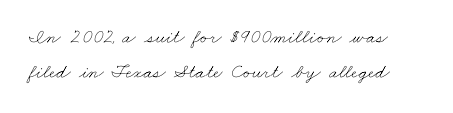
{"bold": "no", "underline": "no", "line_spacing_ratio": 1.75, "letter_spacing": "normal", "letter_spacing_em": 0.0, "glyph_px": 20}
